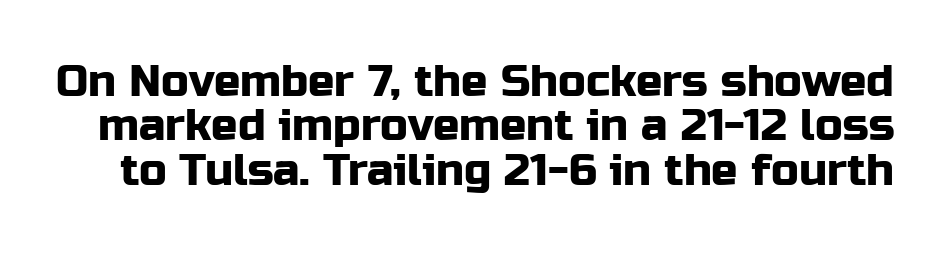
The image shows 44 px sans-serif type, upright; set tight line spacing (1.01x), normal letter spacing, not underlined; low stroke contrast and a medium x-height.
